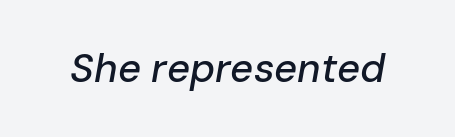
{"italic": "yes", "lean": "right", "slant_degrees": 10, "width": "normal", "stroke_contrast": "low", "x_height": "medium", "monospaced": "no", "underline": "no", "letter_spacing": "normal", "letter_spacing_em": 0.0, "glyph_px": 40}
